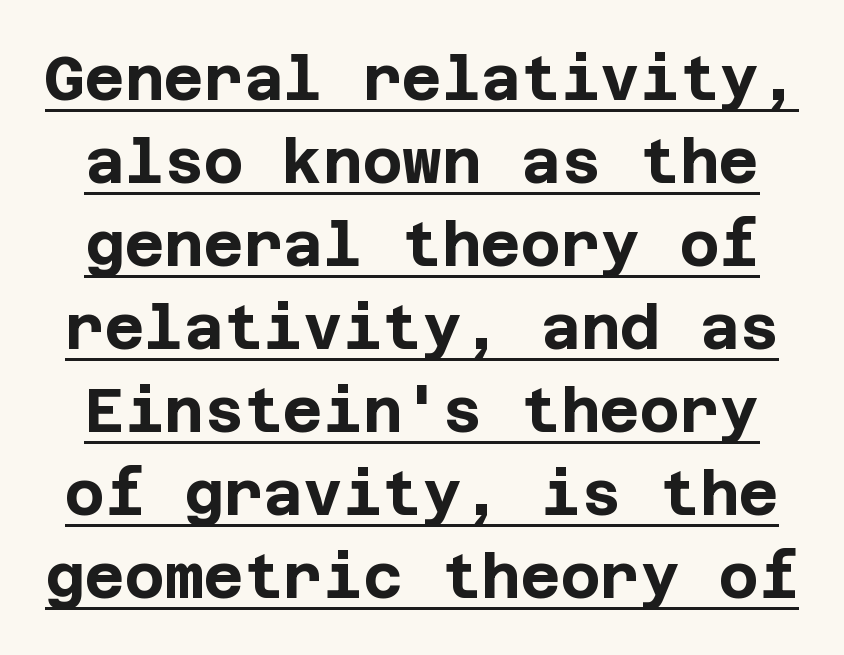
{"serif": "no", "italic": "no", "bold": "yes", "weight": "bold", "width": "normal", "stroke_contrast": "low", "x_height": "large", "underline": "yes", "line_spacing": "normal", "line_spacing_ratio": 1.36, "letter_spacing": "normal", "letter_spacing_em": 0.0, "glyph_px": 61}
